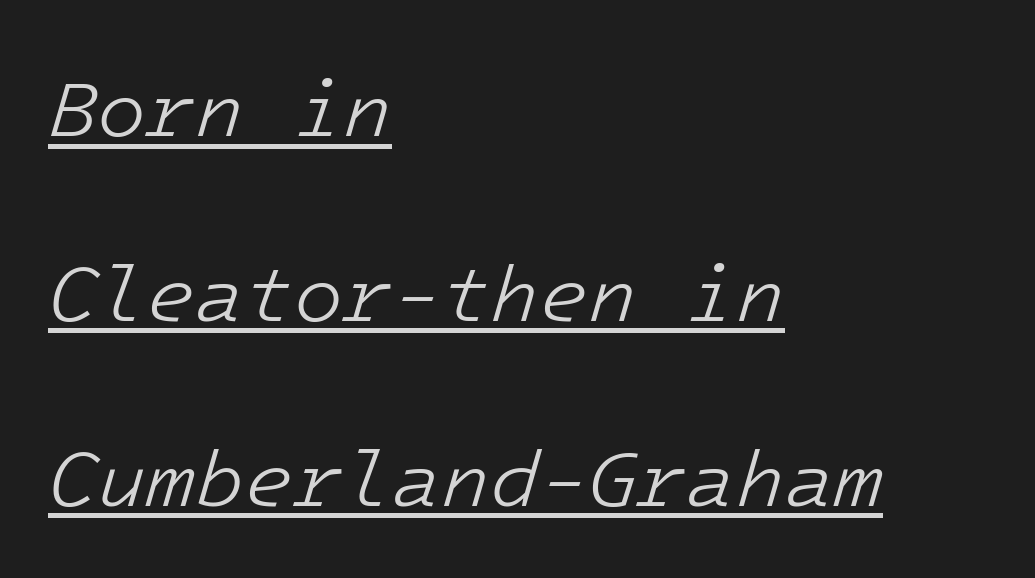
In terms of letterspacing, this is plain default setting. Alignment: flush left. The weight tops out at a normal text grade. This is oblique type, the kind used for emphasis or titles. Regarding leading, the lines here are spaced well apart. Emphasis is given by a line drawn under the lettering.
